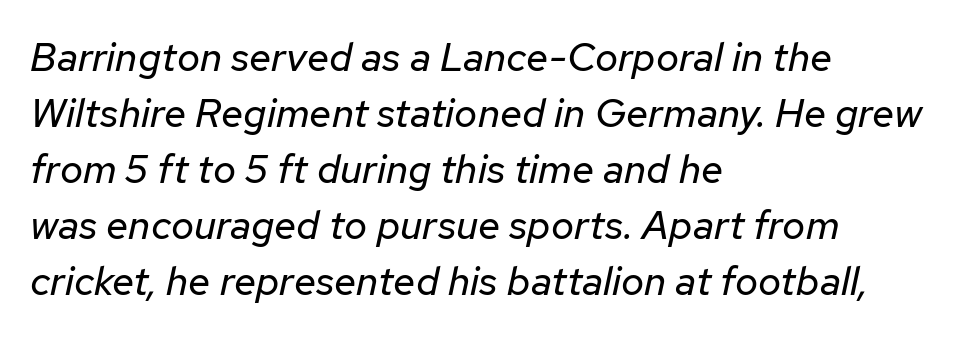
Normally led — the rows are evenly, conventionally spaced. Does the lettering tilt? It does — this is italic. Alignment: flush left. A light-to-regular cut is what we see here. Standard letterfit; no display-style spreading of the glyphs. Varying glyph widths throughout — classic text-font behaviour.
